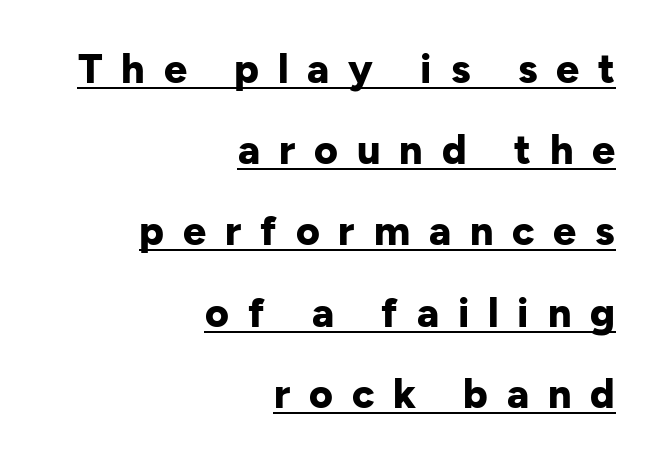
Q: Is the text bold? A: Yes.
Q: Is the text italic (slanted)? A: No, it is upright.
Q: Is the typeface a serif or a sans-serif typeface? A: Sans-serif.
Q: Is the text underlined? A: Yes.
Q: How is the paragraph aligned? A: Right-aligned.
Q: Is the spacing between letters normal or unusually wide? A: Unusually wide.
Q: Is the spacing between lines tight, normal or loose? A: Loose.
Q: Width (condensed, normal, or wide)? A: Normal.
Q: Stroke contrast? A: Low.
Q: x-height? A: Medium.
Q: Monospaced? A: No.
